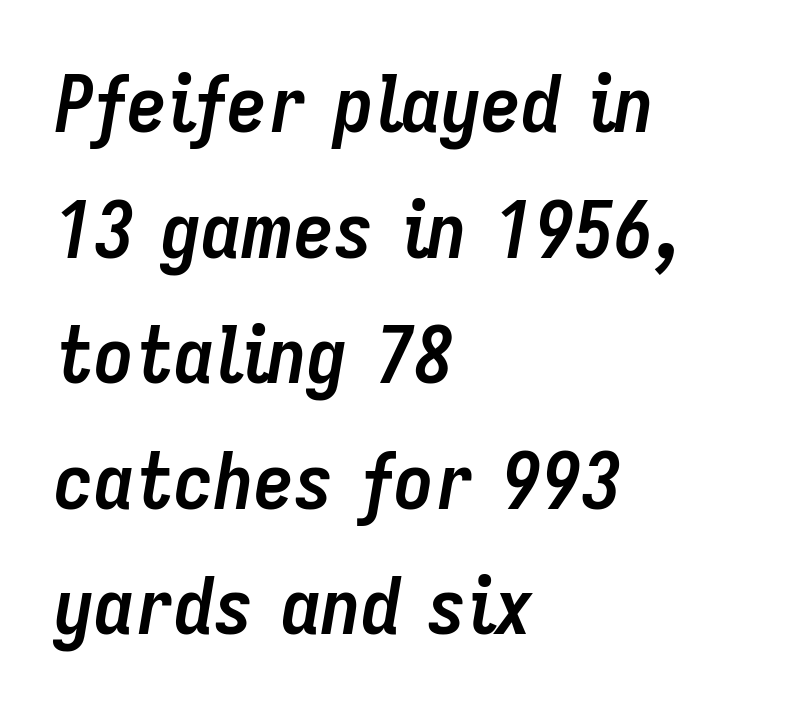
Q: Is the text bold? A: Yes.
Q: Is the text italic (slanted)? A: Yes, it leans right by about 9 degrees.
Q: Is the text underlined? A: No.
Q: How is the paragraph aligned? A: Left-aligned.
Q: Is the spacing between letters normal or unusually wide? A: Normal.
Q: Is the spacing between lines tight, normal or loose? A: Normal.
Q: Width (condensed, normal, or wide)? A: Condensed.
Q: Stroke contrast? A: Low.
Q: x-height? A: Medium.
Q: Monospaced? A: No.
